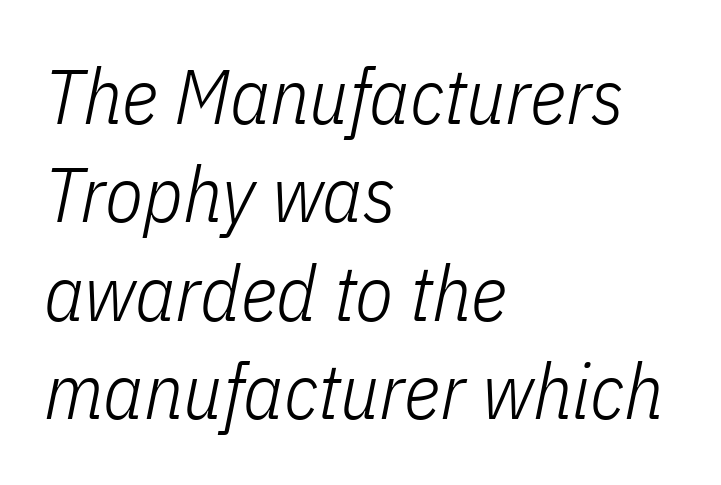
Think standard paragraph weight, or any step lighter than that. You could not count columns in this text — the font is proportionally spaced. Each word holds together tightly as a unit, with standard inter-letter gaps. Descenders hang freely into open space.
